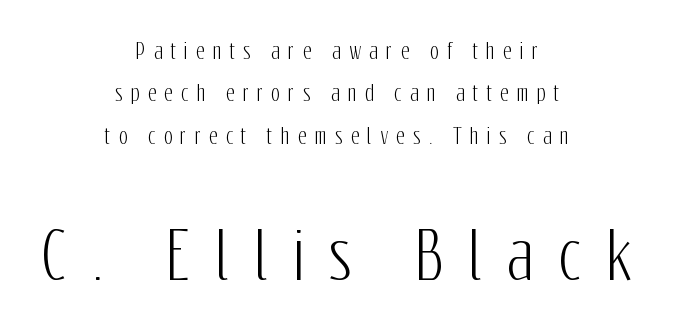
The image shows 64 px condensed sans-serif type, upright; set centered, loose line spacing (2.02x), unusually wide letter spacing (+0.39 em), not underlined; the second (bottom) block is 3.05x larger; low stroke contrast and a medium x-height.
